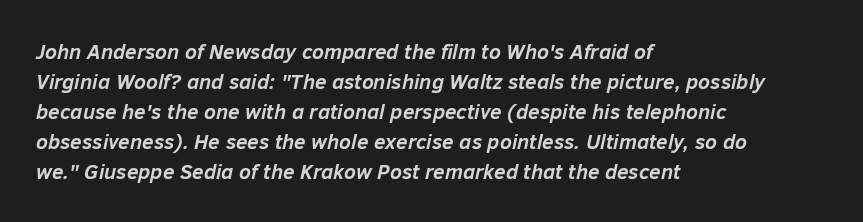
The line-height multiplier appears to be the usual default. Is the letter spacing exaggerated? No — it looks like the ordinary default. These lines carry a lot of weight — the face is fully bold. Check the space under the baseline: it is left empty. The typesetter chose a ragged-right arrangement here.
